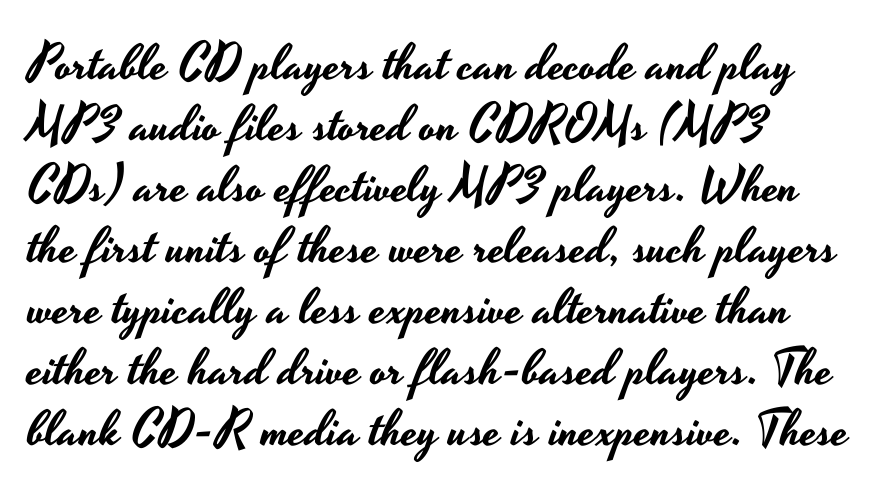
The image shows 50 px wide sans-serif type; set left-aligned, line spacing 1.22x, normal letter spacing, not underlined; low stroke contrast and a small x-height.
